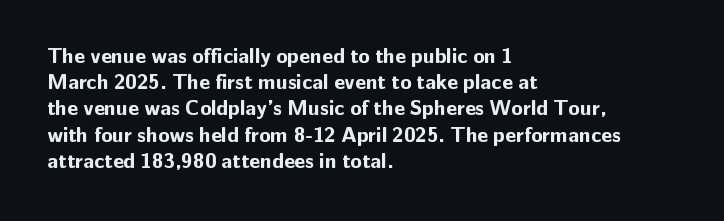
The image shows 21 px bold type, upright; set left-aligned, normal line spacing (1.25x), normal letter spacing, not underlined.
